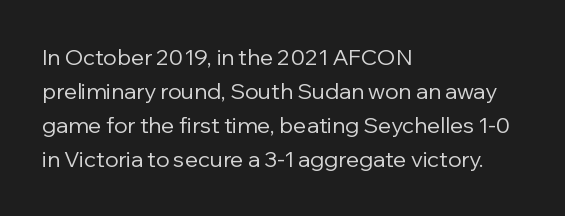
{"italic": "no", "bold": "no", "underline": "no", "align": "left", "line_spacing": "normal", "line_spacing_ratio": 1.55, "letter_spacing": "normal", "letter_spacing_em": 0.0, "glyph_px": 22}
